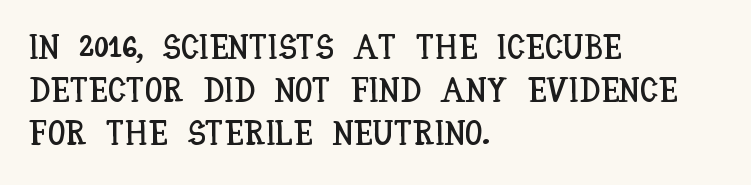
The image shows 35 px condensed type, upright; set left-aligned, line spacing 1.23x, normal letter spacing, not underlined; low stroke contrast and a large x-height.
